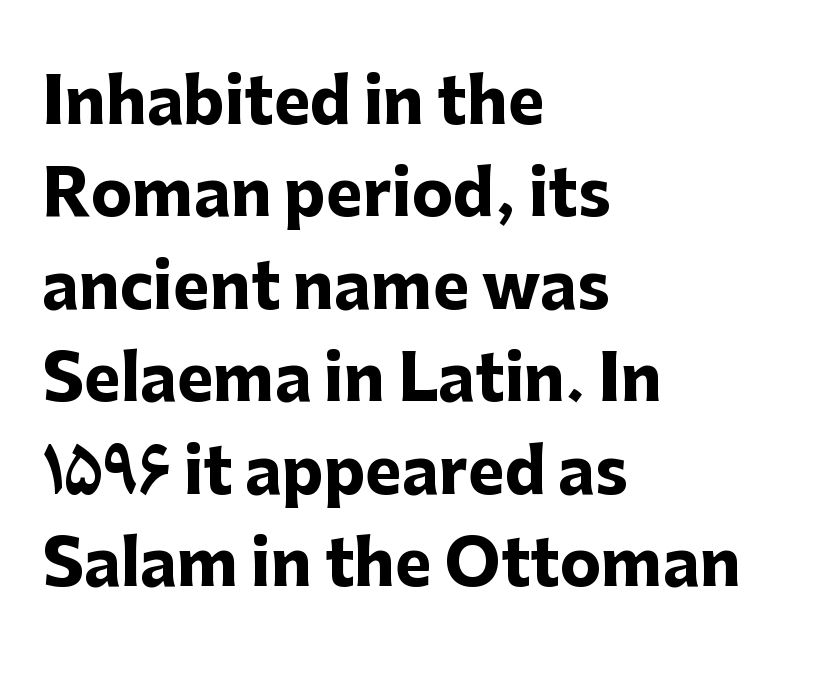
{"serif": "no", "italic": "no", "bold": "yes", "weight": "heavy", "width": "normal", "stroke_contrast": "low", "x_height": "medium", "monospaced": "no", "underline": "no", "align": "left", "line_spacing": "normal", "line_spacing_ratio": 1.49, "letter_spacing": "normal", "letter_spacing_em": 0.0, "glyph_px": 62}
